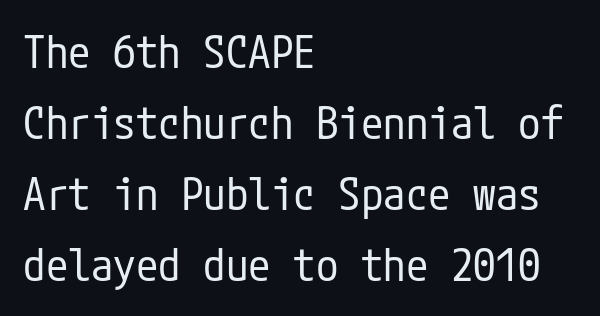
Glance below the letters and you will spot only blank space. Caption: standard tracking, unaltered. Compared with a centered layout, this one pins lines to the left instead. Weight: regular or lighter.
